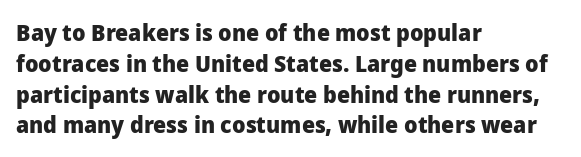
Q: Is the text bold? A: Yes.
Q: Is the text italic (slanted)? A: No, it is upright.
Q: Is the text underlined? A: No.
Q: How is the paragraph aligned? A: Left-aligned.
Q: Is the spacing between letters normal or unusually wide? A: Normal.
Q: Is the spacing between lines tight, normal or loose? A: Normal.
